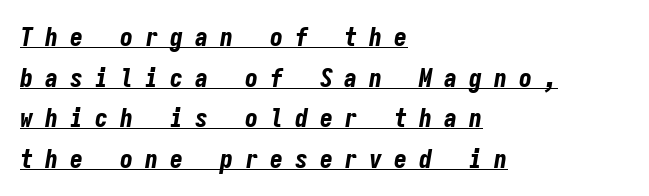
The image shows 26 px bold type, italic (leaning right); set left-aligned, normal line spacing (1.56x), unusually wide letter spacing (+0.46 em), underlined.
